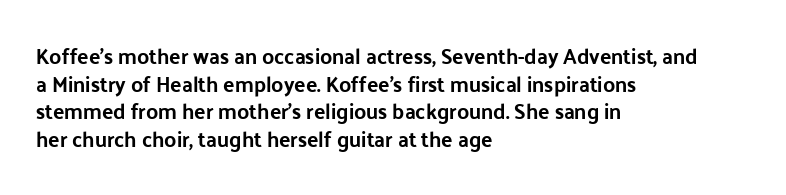
The image shows 21 px bold type, upright; set left-aligned, normal line spacing (1.32x), normal letter spacing, not underlined.
